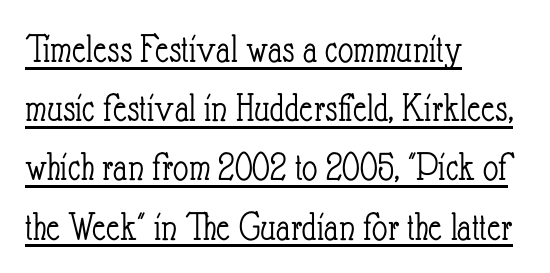
{"italic": "no", "bold": "no", "weight": "light", "width": "condensed", "stroke_contrast": "low", "x_height": "small", "monospaced": "no", "underline": "yes", "align": "left", "line_spacing": "normal", "line_spacing_ratio": 1.41, "letter_spacing": "normal", "letter_spacing_em": 0.0, "glyph_px": 42}
